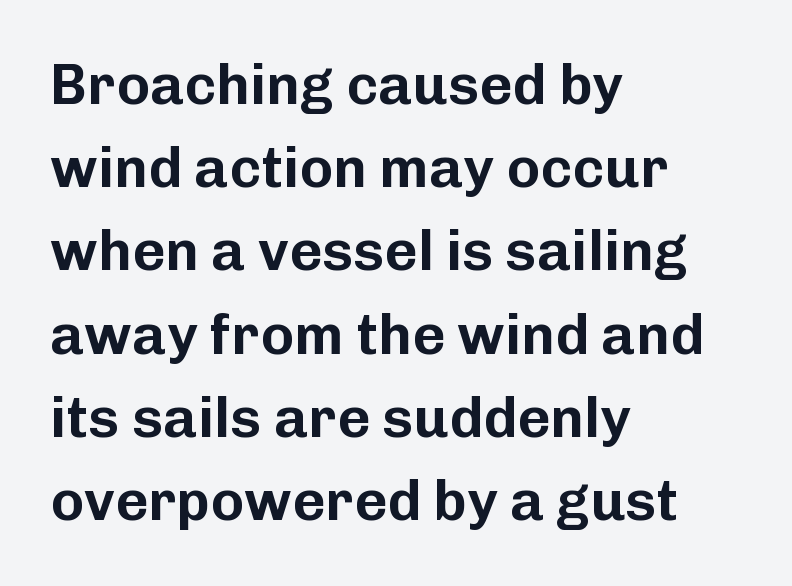
{"serif": "no", "italic": "no", "width": "normal", "stroke_contrast": "low", "x_height": "medium", "monospaced": "no", "underline": "no", "align": "left", "line_spacing": "normal", "line_spacing_ratio": 1.46, "letter_spacing": "normal", "letter_spacing_em": 0.0, "glyph_px": 57}
